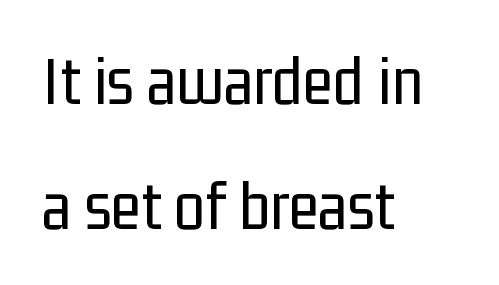
The image shows 70 px regular-weight, condensed sans-serif type, upright; set left-aligned, line spacing 1.78x, normal letter spacing, not underlined; low stroke contrast and a medium x-height.
